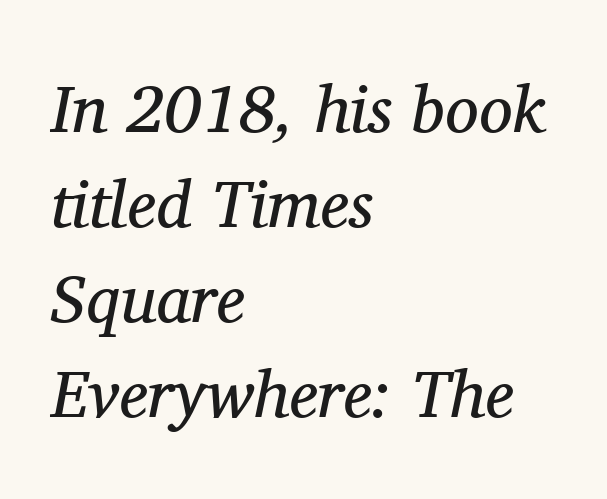
{"serif": "yes", "italic": "yes", "lean": "right", "slant_degrees": 11, "bold": "no", "weight": "regular", "width": "normal", "stroke_contrast": "medium", "x_height": "medium", "monospaced": "no", "underline": "no", "align": "left", "line_spacing": "normal", "line_spacing_ratio": 1.42, "letter_spacing": "normal", "letter_spacing_em": 0.0, "glyph_px": 67}
